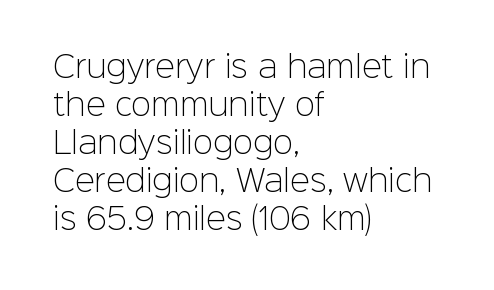
A clean baseline with only descenders dipping below it. A typesetter would mark this as roman, not italic. Looks like regular typesetting: each glyph gets only the width it needs. Compared with typical paragraphs, the rows here are spaced about the same. The passage shown is typeset with a sans-serif family.
